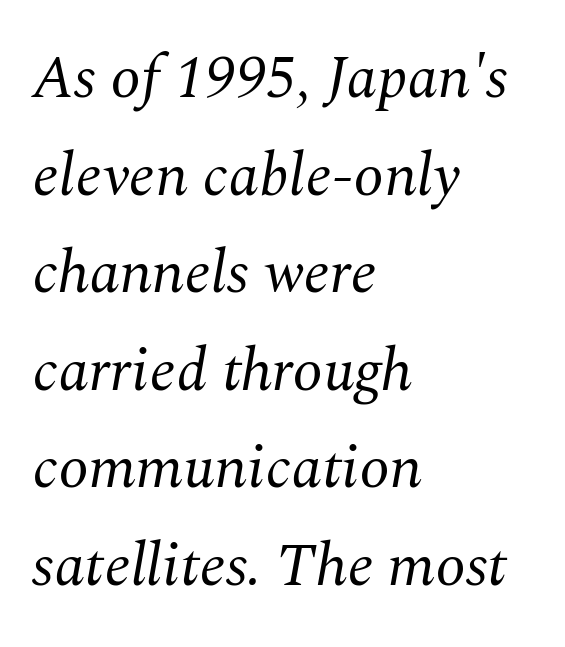
The image shows 61 px regular-weight serif type, italic (leaning right); set left-aligned, normal line spacing (1.6x), normal letter spacing, not underlined; medium stroke contrast and a medium x-height.
